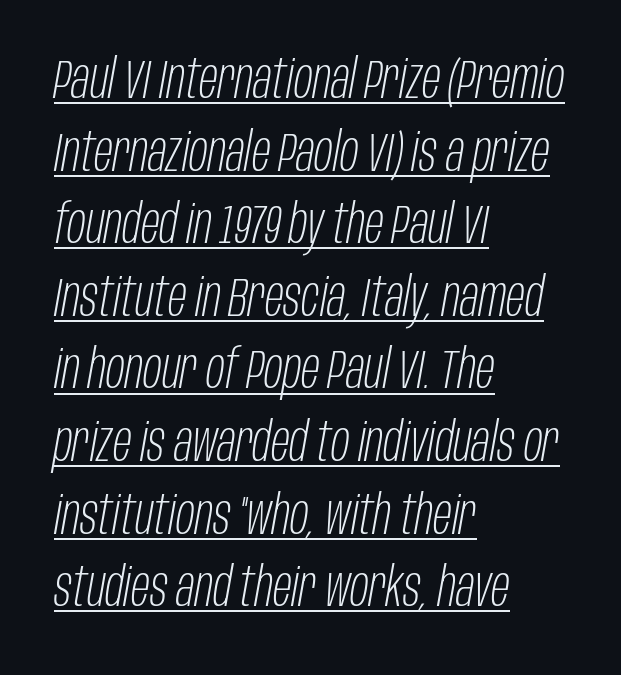
Q: Is the text bold? A: No.
Q: Is the text italic (slanted)? A: Yes, it leans right by about 10 degrees.
Q: Is the text underlined? A: Yes.
Q: How is the paragraph aligned? A: Left-aligned.
Q: Is the spacing between letters normal or unusually wide? A: Normal.
Q: Is the spacing between lines tight, normal or loose? A: Normal.
Q: Width (condensed, normal, or wide)? A: Condensed.
Q: Stroke contrast? A: Low.
Q: x-height? A: Large.
Q: Monospaced? A: No.
